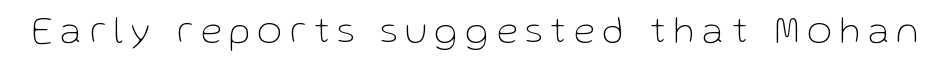
Look at the bottom of the vertical strokes: they stop flat, with no serifs. This sample uses expanded letter spacing, leaving extra air between glyphs. Rule under the text: the space is simply empty. No italicization has been applied; the sample stays upright.
